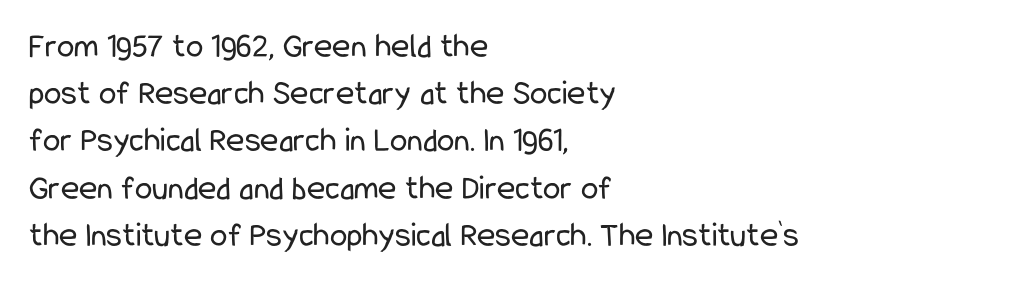
The image shows 35 px regular-weight, condensed sans-serif type, upright; set left-aligned, normal line spacing (1.35x), normal letter spacing, not underlined; low stroke contrast and a medium x-height.
